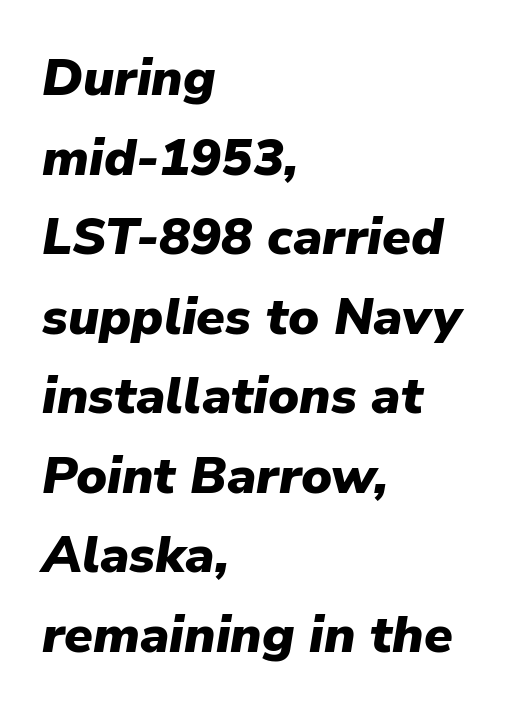
{"italic": "yes", "lean": "right", "slant_degrees": 9, "bold": "yes", "weight": "heavy", "width": "normal", "stroke_contrast": "low", "x_height": "medium", "monospaced": "no", "underline": "no", "align": "left", "line_spacing": "normal", "line_spacing_ratio": 1.53, "letter_spacing": "normal", "letter_spacing_em": 0.0, "glyph_px": 52}
